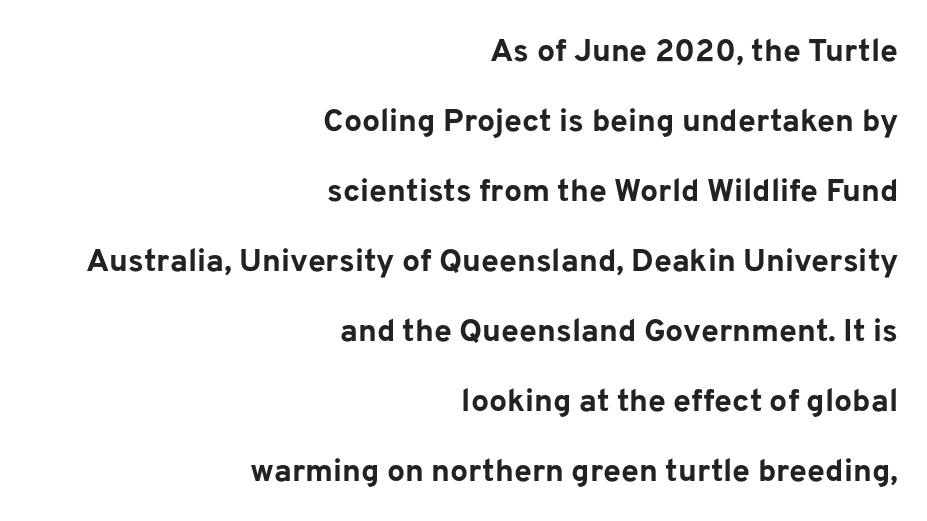
The image shows 32 px bold sans-serif type, upright; set right-aligned, loose line spacing (2.19x), normal letter spacing, not underlined; low stroke contrast and a medium x-height.
